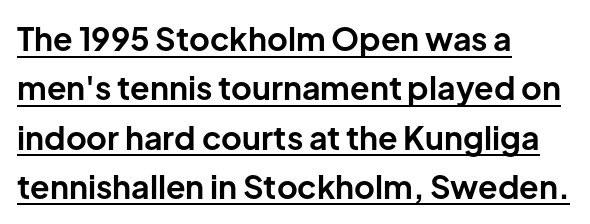
The image shows 32 px bold sans-serif type, upright; set left-aligned, normal line spacing (1.54x), normal letter spacing, underlined; low stroke contrast and a medium x-height.
